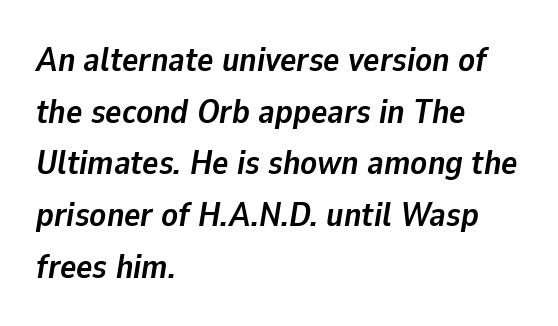
{"italic": "yes", "lean": "right", "slant_degrees": 9, "bold": "yes", "weight": "semibold", "width": "normal", "stroke_contrast": "low", "x_height": "medium", "monospaced": "no", "underline": "no", "align": "left", "line_spacing": "normal", "line_spacing_ratio": 1.52, "letter_spacing": "normal", "letter_spacing_em": 0.0, "glyph_px": 34}
